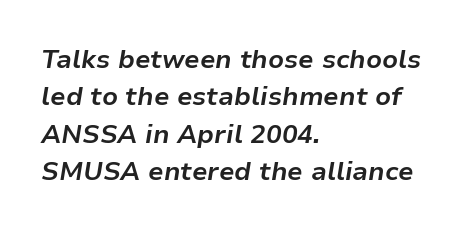
The image shows 26 px bold type, italic (leaning right); set left-aligned, normal line spacing (1.44x), normal letter spacing, not underlined.
